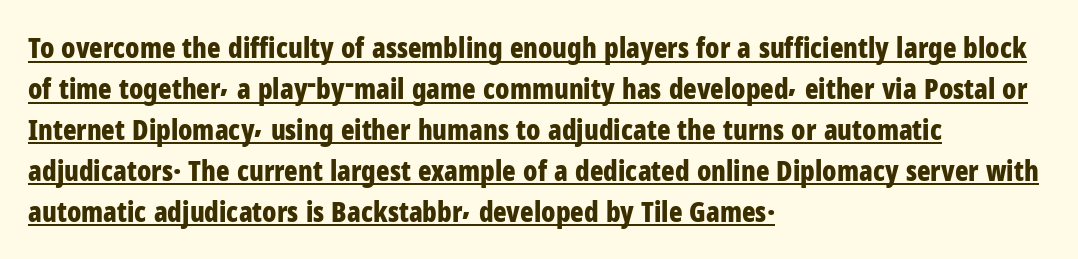
Q: Is the text bold? A: Yes.
Q: Is the text italic (slanted)? A: No, it is upright.
Q: Is the typeface a serif or a sans-serif typeface? A: Sans-serif.
Q: Is the text underlined? A: Yes.
Q: How is the paragraph aligned? A: Left-aligned.
Q: Is the spacing between letters normal or unusually wide? A: Normal.
Q: Is the spacing between lines tight, normal or loose? A: Normal.
Q: Width (condensed, normal, or wide)? A: Condensed.
Q: Stroke contrast? A: Low.
Q: x-height? A: Medium.
Q: Monospaced? A: No.
